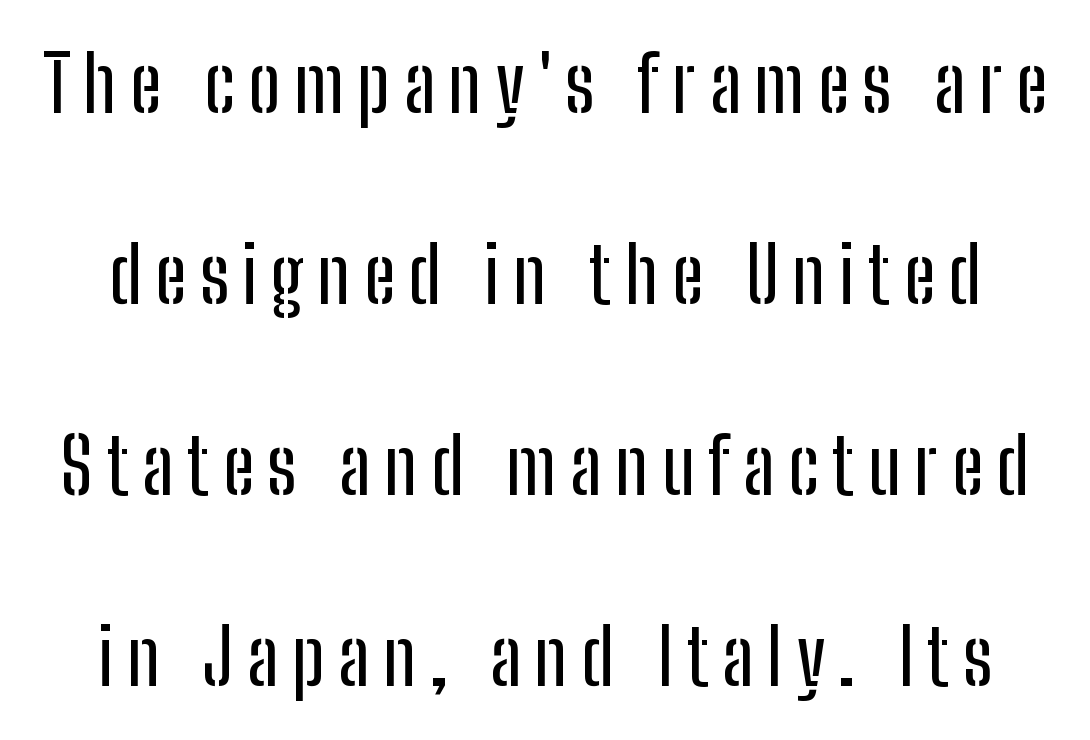
To sum up the face: it is a sans, with no serifs. Italic: no, the glyphs are upright roman. Does the leading feel generous? Absolutely, it's lavish. Descenders are the only things crossing below the line.
